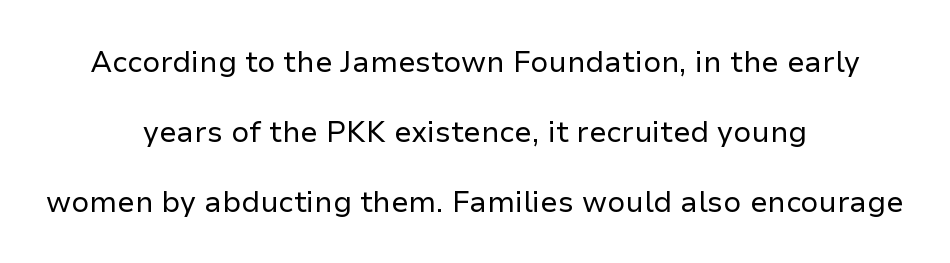
{"serif": "no", "italic": "no", "bold": "no", "weight": "regular", "width": "normal", "stroke_contrast": "low", "x_height": "medium", "monospaced": "no", "underline": "no", "align": "center", "line_spacing": "loose", "line_spacing_ratio": 2.42, "letter_spacing": "normal", "letter_spacing_em": 0.0, "glyph_px": 29}
